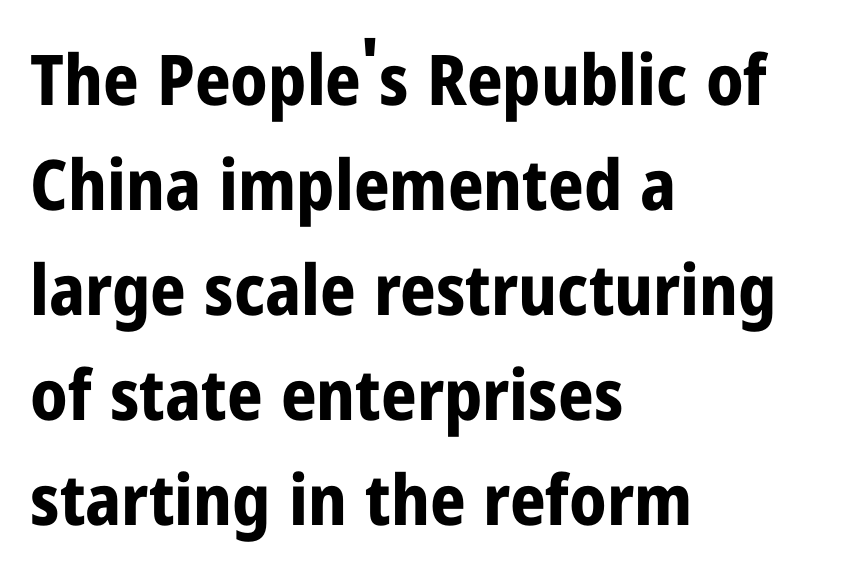
Q: Is the text bold? A: Yes.
Q: Is the text italic (slanted)? A: No, it is upright.
Q: Is the typeface a serif or a sans-serif typeface? A: Sans-serif.
Q: Is the text underlined? A: No.
Q: How is the paragraph aligned? A: Left-aligned.
Q: Is the spacing between letters normal or unusually wide? A: Normal.
Q: Is the spacing between lines tight, normal or loose? A: Normal.
Q: Width (condensed, normal, or wide)? A: Condensed.
Q: Stroke contrast? A: Low.
Q: x-height? A: Medium.
Q: Monospaced? A: No.
